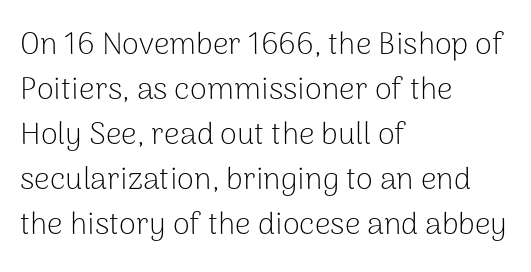
Spacing verdict: proportional, widths tailored to each character. Stroke mass is kept to a normal reading level or below. A typesetter would call this zero additional tracking. Students, observe: this is what conventionally led text looks like.
